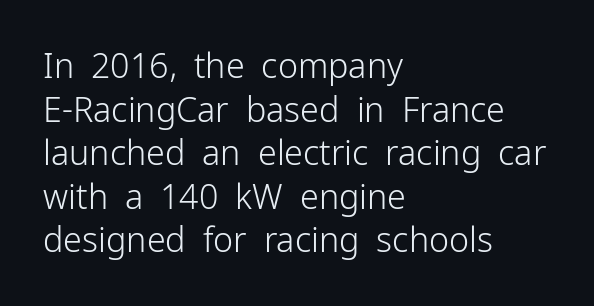
{"serif": "no", "italic": "no", "bold": "no", "weight": "light", "width": "normal", "stroke_contrast": "low", "x_height": "medium", "monospaced": "no", "underline": "no", "align": "left", "line_spacing": "normal", "line_spacing_ratio": 1.28, "letter_spacing": "normal", "letter_spacing_em": 0.0, "glyph_px": 34}
